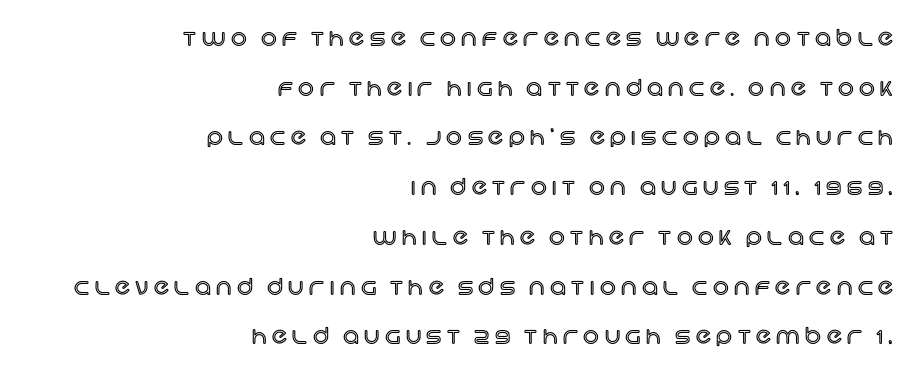
{"italic": "no", "underline": "no", "align": "right", "line_spacing": "loose", "line_spacing_ratio": 2.26, "letter_spacing": "wide", "letter_spacing_em": 0.25, "glyph_px": 22}
